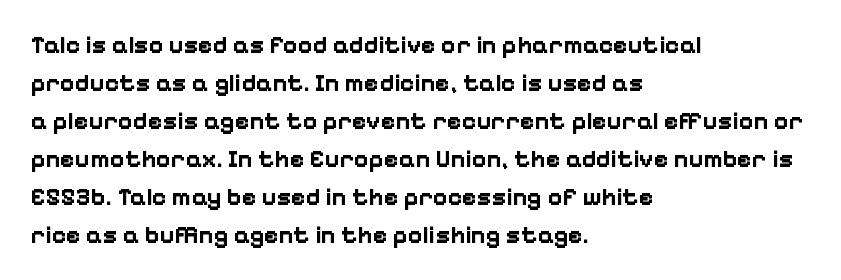
Q: Is the text bold? A: Yes.
Q: Is the text italic (slanted)? A: No, it is upright.
Q: Is the text underlined? A: No.
Q: How is the paragraph aligned? A: Left-aligned.
Q: Is the spacing between letters normal or unusually wide? A: Normal.
Q: Is the spacing between lines tight, normal or loose? A: Normal.
